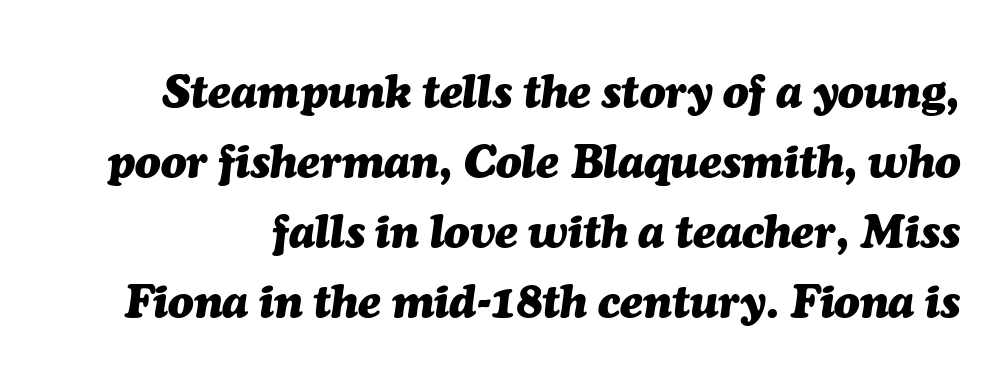
{"italic": "yes", "lean": "right", "slant_degrees": 7, "bold": "yes", "weight": "heavy", "width": "normal", "stroke_contrast": "medium", "x_height": "medium", "monospaced": "no", "underline": "no", "line_spacing": "normal", "line_spacing_ratio": 1.49, "letter_spacing": "normal", "letter_spacing_em": 0.0, "glyph_px": 47}
